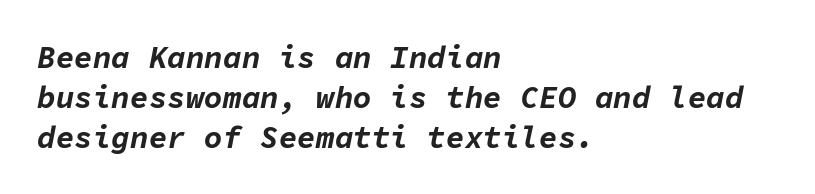
Q: Is the text bold? A: Yes.
Q: Is the text italic (slanted)? A: Yes, it leans right by about 11 degrees.
Q: Is the text underlined? A: No.
Q: How is the paragraph aligned? A: Left-aligned.
Q: Is the spacing between letters normal or unusually wide? A: Normal.
Q: Is the spacing between lines tight, normal or loose? A: Normal.
Q: Width (condensed, normal, or wide)? A: Normal.
Q: Stroke contrast? A: Low.
Q: x-height? A: Medium.
Q: Monospaced? A: Yes.
